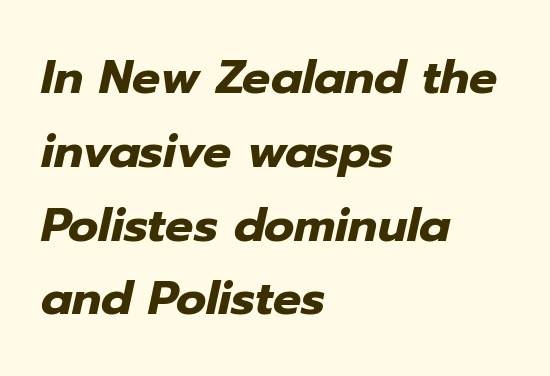
{"italic": "yes", "lean": "right", "slant_degrees": 12, "bold": "yes", "weight": "heavy", "width": "normal", "stroke_contrast": "low", "x_height": "medium", "monospaced": "no", "underline": "no", "align": "left", "line_spacing": "normal", "line_spacing_ratio": 1.57, "letter_spacing": "normal", "letter_spacing_em": 0.0, "glyph_px": 47}
